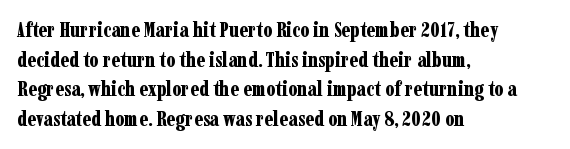
Q: Is the text bold? A: Yes.
Q: Is the text italic (slanted)? A: No, it is upright.
Q: Is the text underlined? A: No.
Q: How is the paragraph aligned? A: Left-aligned.
Q: Is the spacing between letters normal or unusually wide? A: Normal.
Q: Is the spacing between lines tight, normal or loose? A: Normal.
